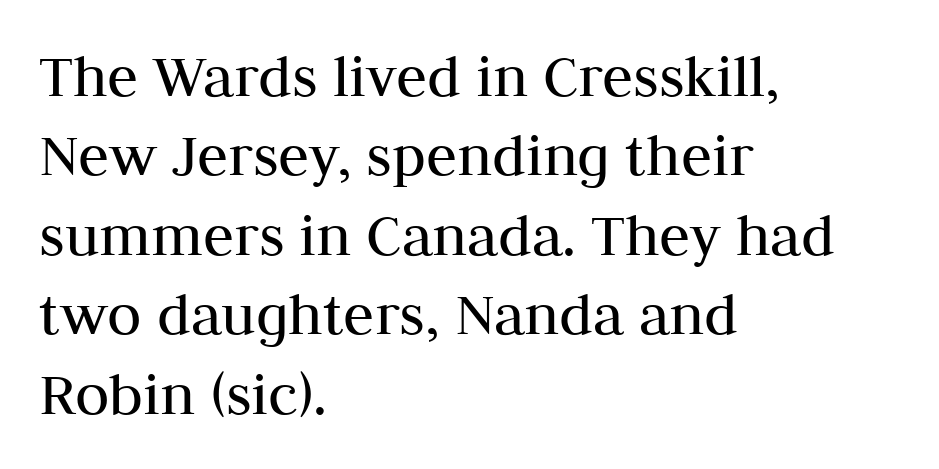
The image shows 63 px regular-weight serif type, upright; set left-aligned, normal line spacing (1.26x), normal letter spacing, not underlined; medium stroke contrast and a medium x-height.
